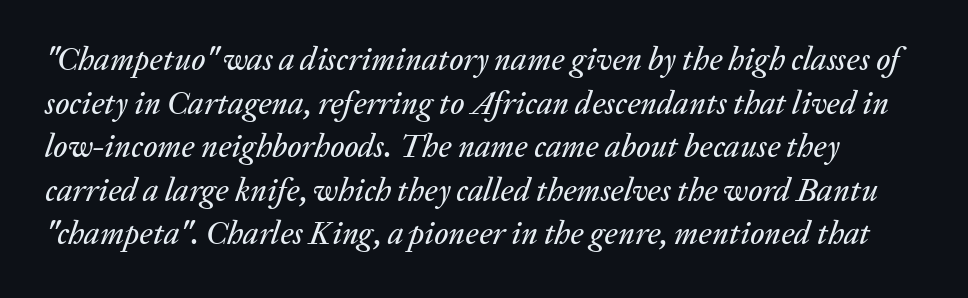
A typesetter would mark this as italic. Spacing verdict: proportional, widths tailored to each character. Glyph-to-glyph distance matches everyday printed text. This rendering features lettering with no underline.
